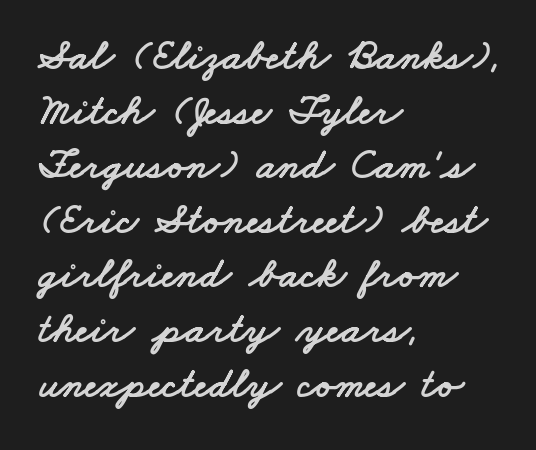
The image shows 43 px wide sans-serif type; set left-aligned, normal line spacing (1.27x), normal letter spacing, not underlined; low stroke contrast and a small x-height.
